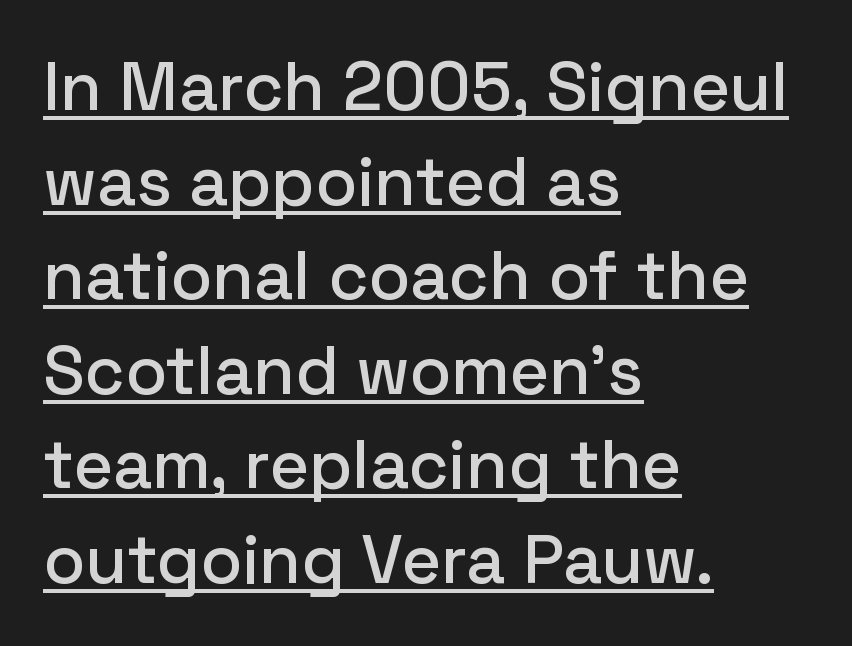
Every character sits straight up, as roman type does. The vertical gap from one line to the next is medium. The letters advance in unequal steps, a hallmark of proportional type. Beneath each row of characters lies a ruled line. The glyphs in this specimen are sans serif.
